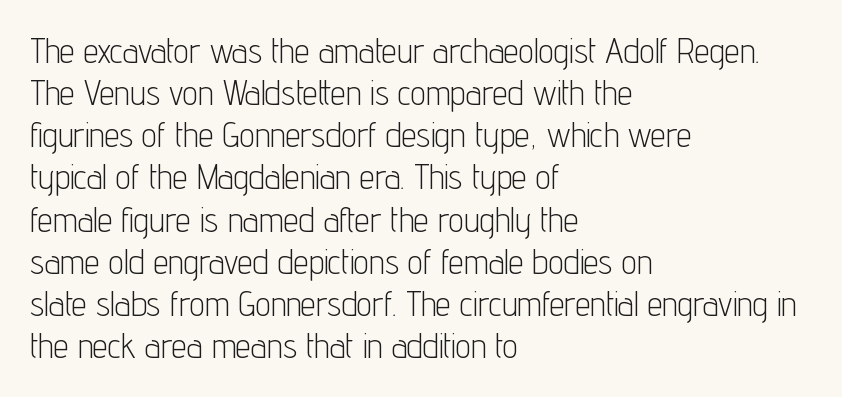
{"serif": "no", "italic": "no", "bold": "no", "weight": "light", "width": "condensed", "stroke_contrast": "low", "x_height": "medium", "monospaced": "no", "underline": "no", "align": "left", "line_spacing_ratio": 1.24, "letter_spacing": "normal", "letter_spacing_em": 0.0, "glyph_px": 34}
